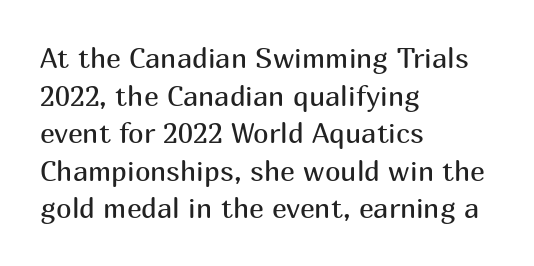
Q: Is the text bold? A: No.
Q: Is the text italic (slanted)? A: No, it is upright.
Q: Is the typeface a serif or a sans-serif typeface? A: Sans-serif.
Q: Is the text underlined? A: No.
Q: How is the paragraph aligned? A: Left-aligned.
Q: Is the spacing between letters normal or unusually wide? A: Normal.
Q: Is the spacing between lines tight, normal or loose? A: Normal.
Q: Width (condensed, normal, or wide)? A: Normal.
Q: Stroke contrast? A: Medium.
Q: x-height? A: Medium.
Q: Monospaced? A: No.
